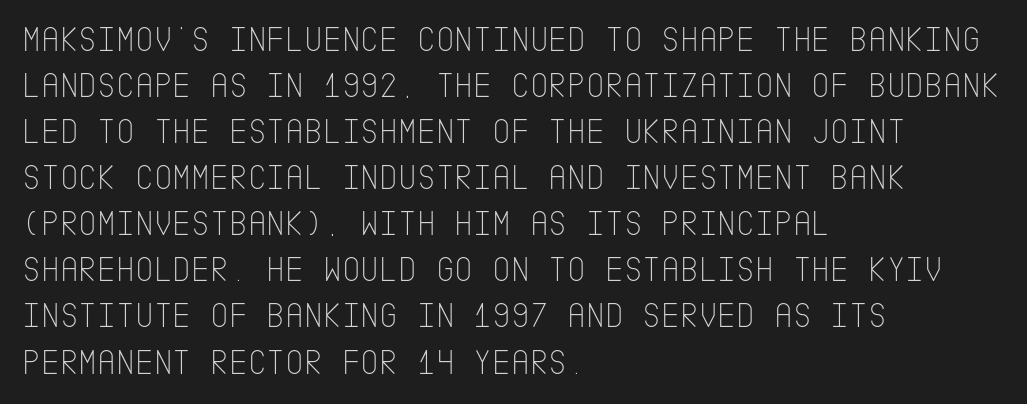
{"serif": "no", "italic": "no", "bold": "no", "weight": "thin", "width": "condensed", "stroke_contrast": "low", "x_height": "large", "underline": "no", "align": "left", "line_spacing": "normal", "line_spacing_ratio": 1.28, "letter_spacing": "normal", "letter_spacing_em": 0.0, "glyph_px": 36}
